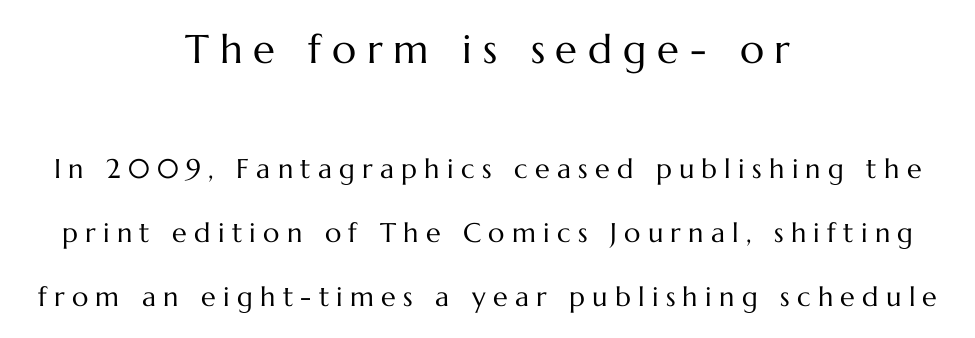
Q: Is the text bold? A: No.
Q: Is the text italic (slanted)? A: No, it is upright.
Q: Is the text underlined? A: No.
Q: How is the paragraph aligned? A: Centered.
Q: Is the spacing between letters normal or unusually wide? A: Unusually wide.
Q: Is the spacing between lines tight, normal or loose? A: Loose.
Q: Which block of text is set in a larger size, the first (top) or the second (bottom)? A: The first (top) one.
Q: Width (condensed, normal, or wide)? A: Normal.
Q: Stroke contrast? A: Medium.
Q: x-height? A: Medium.
Q: Monospaced? A: No.
